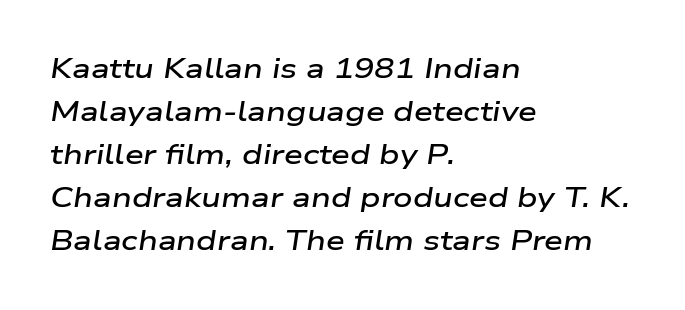
The rendering anchors every line to the left-hand side. Between one letter and the next there's only the usual sliver of space. Regarding leading, the lines here are spaced in the standard way. The strip under each line holds only bare page.
